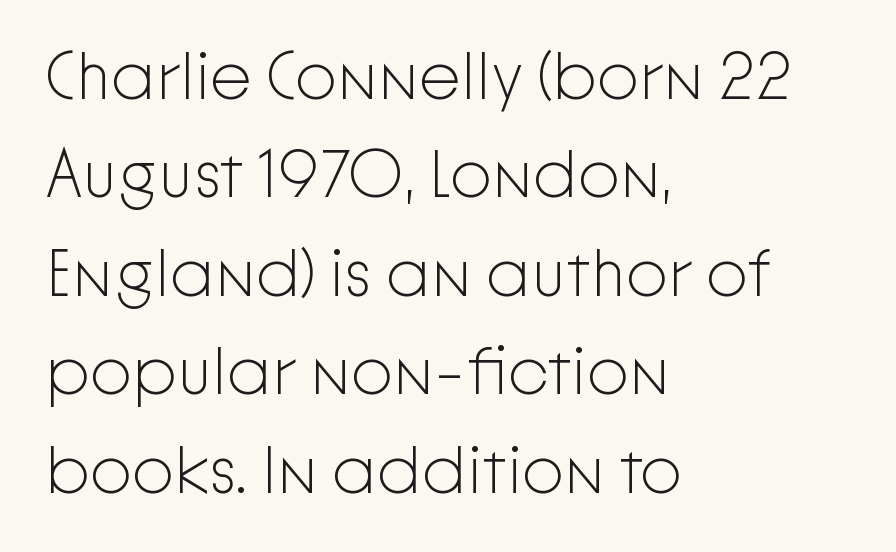
The image shows 67 px light sans-serif type, upright; set left-aligned, normal line spacing (1.47x), normal letter spacing, not underlined; low stroke contrast and a medium x-height.
